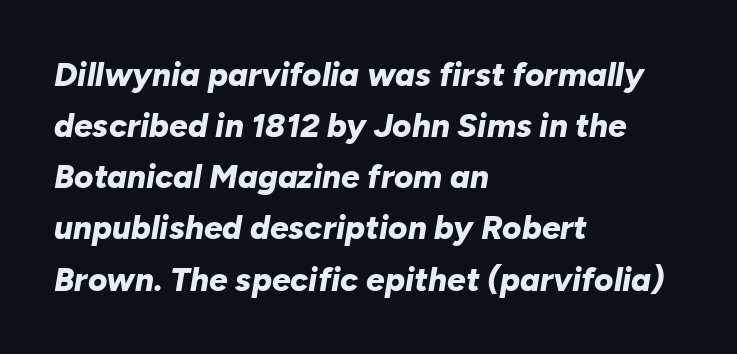
Typesetter's note: full bold, strokes at maximum text heaviness. Designer's note — italics engaged. This rendering leaves character spacing at its baseline value. How would I describe the line gaps? Plain and ordinary. If you drew a ruler down the left edge, every line would touch it. Has an underline been added? It has not.
